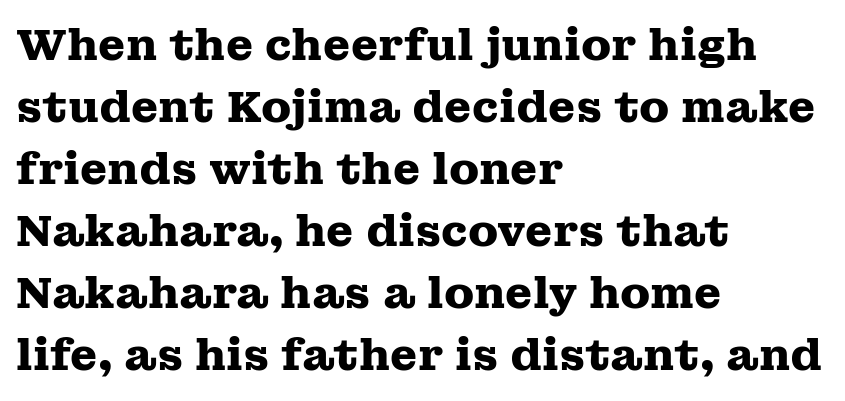
Notice how the stems are strictly vertical — no italics here. The passage shown stacks its lines at a standard gap. The font is running at its bold setting. The foot of each line stays bare and open. Do the characters align in a grid? No, the font is proportional.
